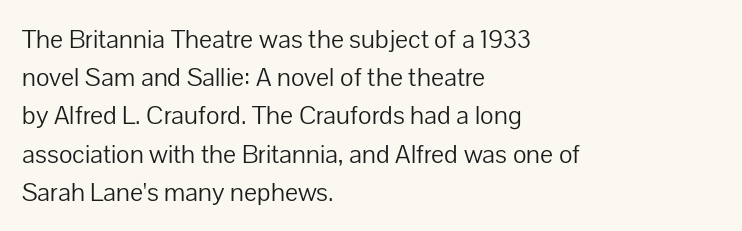
Q: Is the text bold? A: No.
Q: Is the text italic (slanted)? A: No, it is upright.
Q: Is the text underlined? A: No.
Q: How is the paragraph aligned? A: Left-aligned.
Q: Is the spacing between letters normal or unusually wide? A: Normal.
Q: Is the spacing between lines tight, normal or loose? A: Normal.
